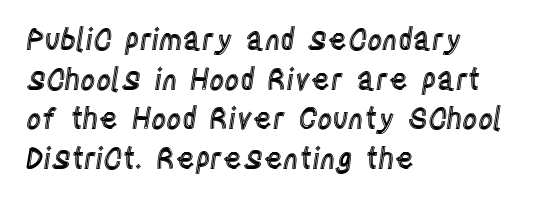
Decoration check: the copy has no underline. A typesetter would call this zero additional tracking. Line starts are locked; line ends wander. This sample keeps an unexceptional amount of space between lines. Looks like regular typesetting: each glyph gets only the width it needs.
